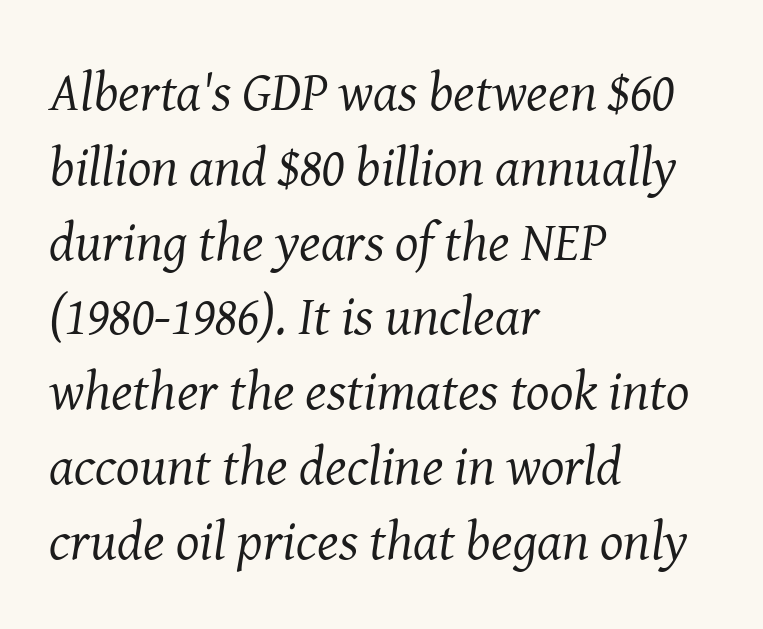
What stands out about the letter spacing? Nothing — it is the standard amount. Is this a sans? No — the strokes have serifs. Counters stay open thanks to moderate or lighter strokes. Horizontal alignment here is leftward, the default for most running prose.
